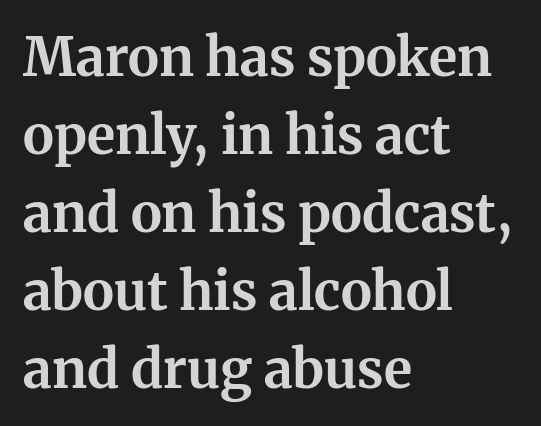
Q: Is the text bold? A: Yes.
Q: Is the text italic (slanted)? A: No, it is upright.
Q: Is the typeface a serif or a sans-serif typeface? A: Serif.
Q: Is the text underlined? A: No.
Q: How is the paragraph aligned? A: Left-aligned.
Q: Is the spacing between letters normal or unusually wide? A: Normal.
Q: Is the spacing between lines tight, normal or loose? A: Normal.
Q: Width (condensed, normal, or wide)? A: Normal.
Q: Stroke contrast? A: Medium.
Q: x-height? A: Medium.
Q: Monospaced? A: No.
